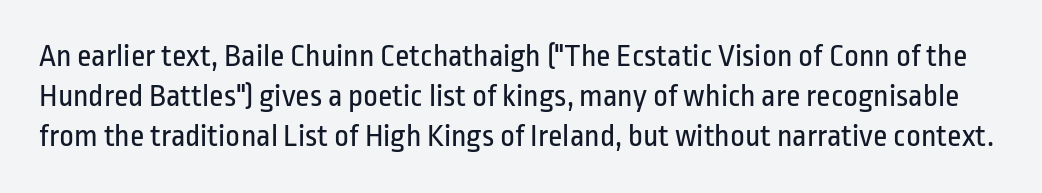
Q: Is the text bold? A: No.
Q: Is the text italic (slanted)? A: No, it is upright.
Q: Is the typeface a serif or a sans-serif typeface? A: Sans-serif.
Q: Is the text underlined? A: No.
Q: Is the spacing between letters normal or unusually wide? A: Normal.
Q: Is the spacing between lines tight, normal or loose? A: Normal.
Q: Width (condensed, normal, or wide)? A: Condensed.
Q: Stroke contrast? A: Low.
Q: x-height? A: Medium.
Q: Monospaced? A: No.
